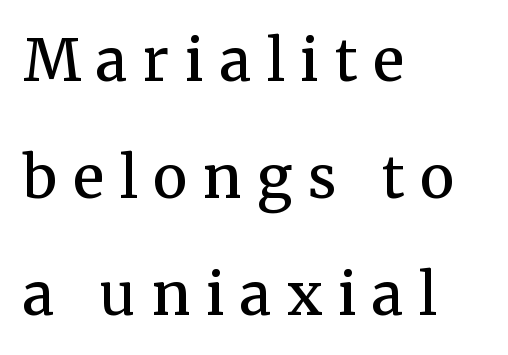
Q: Is the text bold? A: Semi-bold.
Q: Is the text italic (slanted)? A: No, it is upright.
Q: Is the typeface a serif or a sans-serif typeface? A: Serif.
Q: Is the text underlined? A: No.
Q: How is the paragraph aligned? A: Left-aligned.
Q: Is the spacing between letters normal or unusually wide? A: Unusually wide.
Q: Is the spacing between lines tight, normal or loose? A: Loose.
Q: Width (condensed, normal, or wide)? A: Normal.
Q: Stroke contrast? A: Medium.
Q: x-height? A: Medium.
Q: Monospaced? A: No.
